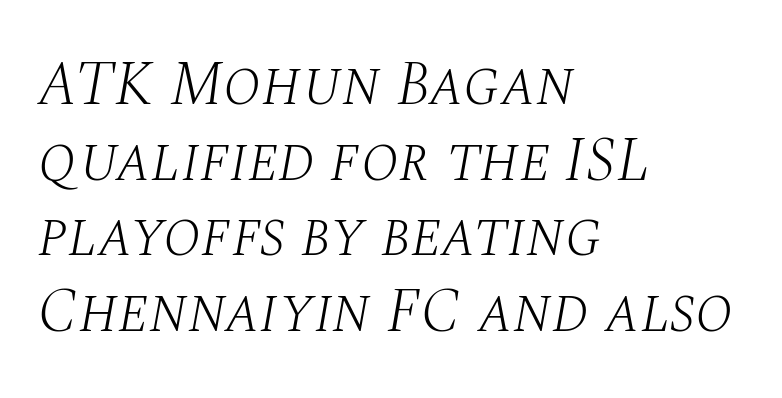
{"serif": "yes", "italic": "yes", "lean": "right", "slant_degrees": 10, "bold": "no", "weight": "light", "width": "normal", "stroke_contrast": "medium", "x_height": "large", "monospaced": "no", "underline": "no", "align": "left", "line_spacing_ratio": 1.22, "letter_spacing": "normal", "letter_spacing_em": 0.0, "glyph_px": 62}
